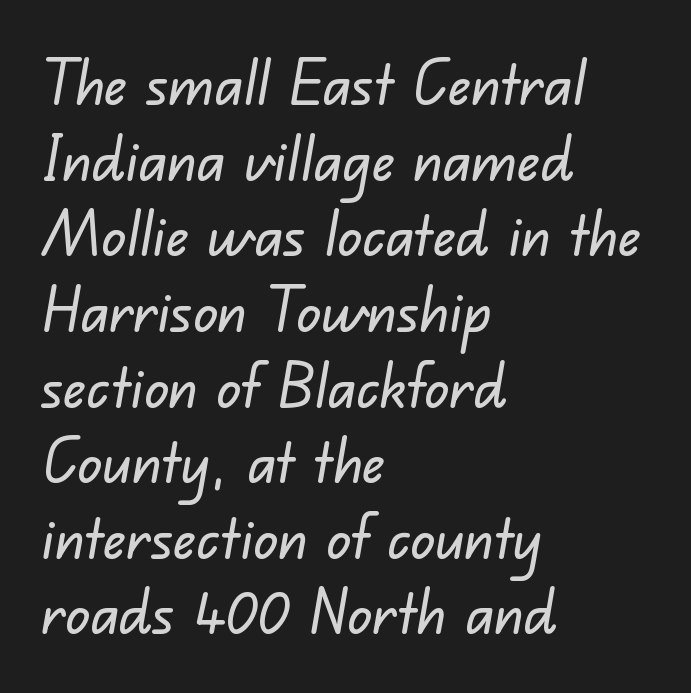
Q: Is the typeface a serif or a sans-serif typeface? A: Sans-serif.
Q: Is the text underlined? A: No.
Q: How is the paragraph aligned? A: Left-aligned.
Q: Is the spacing between letters normal or unusually wide? A: Normal.
Q: Width (condensed, normal, or wide)? A: Normal.
Q: Stroke contrast? A: Low.
Q: x-height? A: Small.
Q: Monospaced? A: No.
